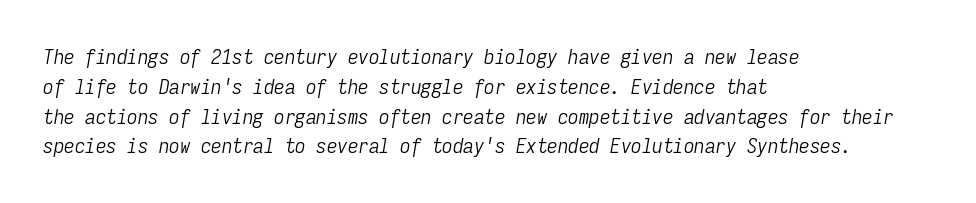
Q: Is the text bold? A: No.
Q: Is the text italic (slanted)? A: Yes, it leans right by about 9 degrees.
Q: Is the text underlined? A: No.
Q: How is the paragraph aligned? A: Left-aligned.
Q: Is the spacing between letters normal or unusually wide? A: Normal.
Q: Is the spacing between lines tight, normal or loose? A: Normal.
